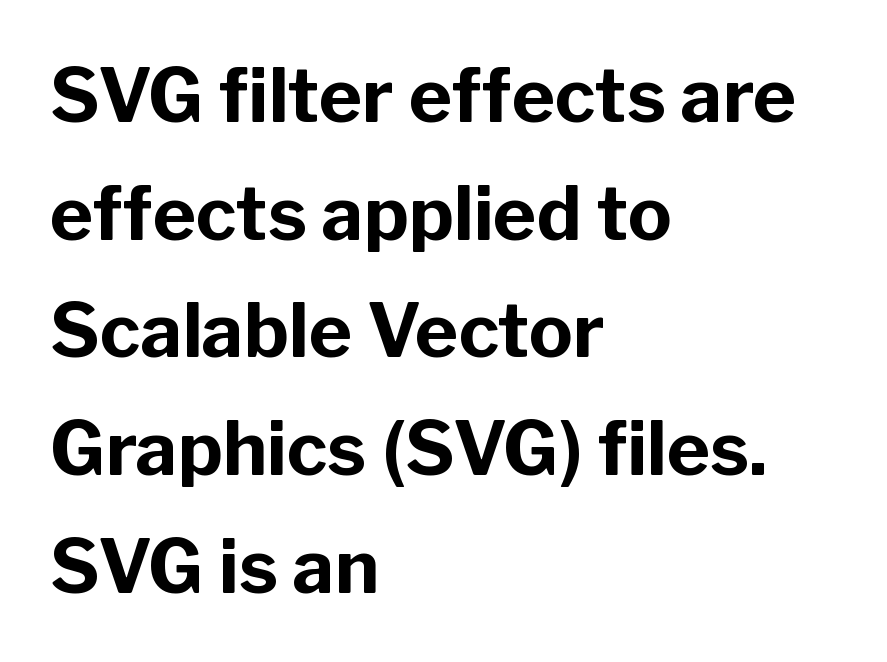
Q: Is the text bold? A: Yes.
Q: Is the text italic (slanted)? A: No, it is upright.
Q: Is the typeface a serif or a sans-serif typeface? A: Sans-serif.
Q: Is the text underlined? A: No.
Q: How is the paragraph aligned? A: Left-aligned.
Q: Is the spacing between letters normal or unusually wide? A: Normal.
Q: Is the spacing between lines tight, normal or loose? A: Normal.
Q: Width (condensed, normal, or wide)? A: Normal.
Q: Stroke contrast? A: Low.
Q: x-height? A: Medium.
Q: Monospaced? A: No.
